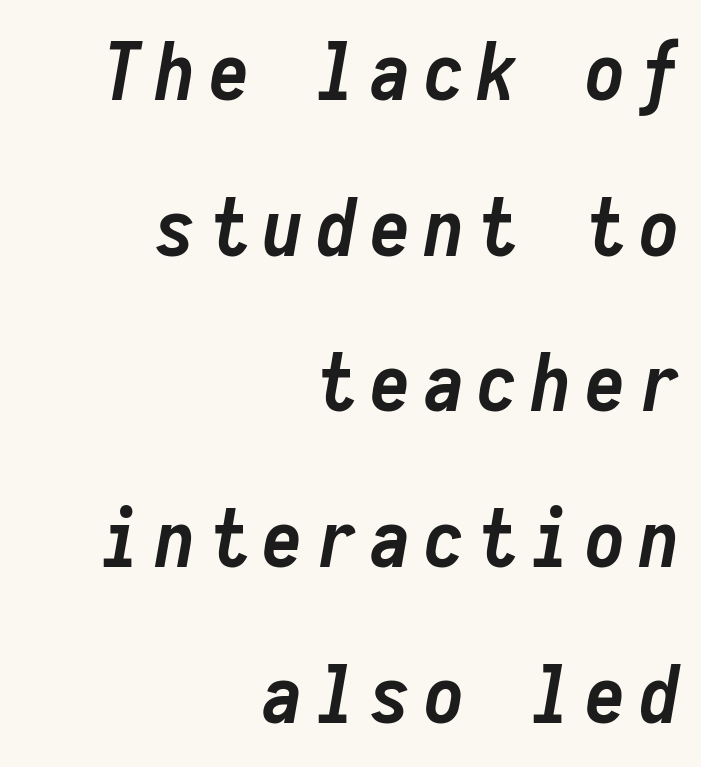
Successive baselines arrive slowly, with a big drop between each. Strokes here are thick enough to call this a true bold. Anything drawn beneath the words? Only blank space. Every character here occupies the same horizontal width, giving the sample a typewriter-like rhythm.
